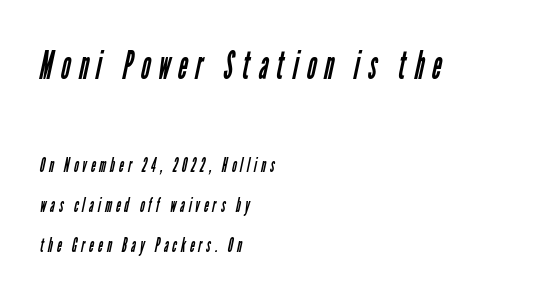
The image shows 40 px regular-weight, condensed sans-serif type; set left-aligned, loose line spacing (2.0x), unusually wide letter spacing (+0.21 em), not underlined; the first (top) block is 2.0x larger; low stroke contrast and a medium x-height.
